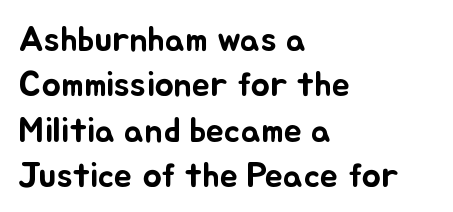
The image shows 36 px text type, upright; set left-aligned, normal line spacing (1.26x), normal letter spacing, not underlined; low stroke contrast and a small x-height.
